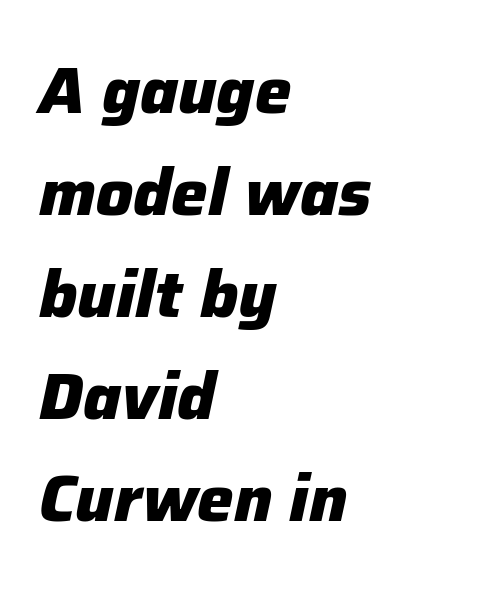
{"italic": "yes", "lean": "right", "slant_degrees": 12, "bold": "yes", "weight": "heavy", "width": "normal", "stroke_contrast": "low", "x_height": "medium", "monospaced": "no", "underline": "no", "align": "left", "line_spacing": "normal", "line_spacing_ratio": 1.57, "letter_spacing": "normal", "letter_spacing_em": 0.0, "glyph_px": 65}
